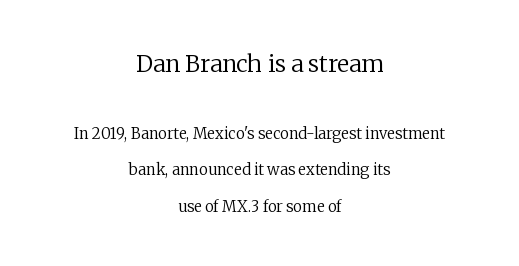
Q: Is the text bold? A: No.
Q: Is the text italic (slanted)? A: No, it is upright.
Q: Is the text underlined? A: No.
Q: How is the paragraph aligned? A: Centered.
Q: Is the spacing between letters normal or unusually wide? A: Normal.
Q: Is the spacing between lines tight, normal or loose? A: Loose.
Q: Which block of text is set in a larger size, the first (top) or the second (bottom)? A: The first (top) one.
